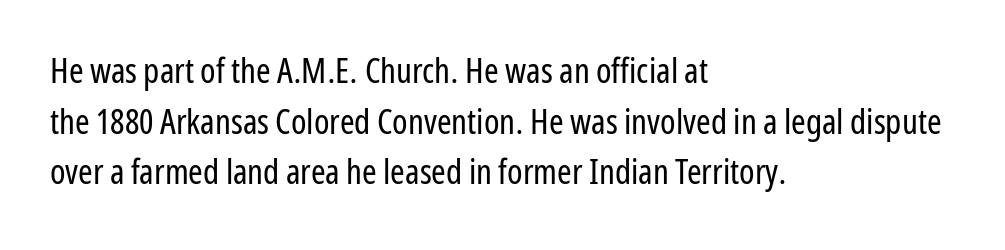
The image shows 35 px regular-weight, condensed sans-serif type, upright; set left-aligned, normal line spacing (1.45x), normal letter spacing, not underlined; low stroke contrast and a medium x-height.
